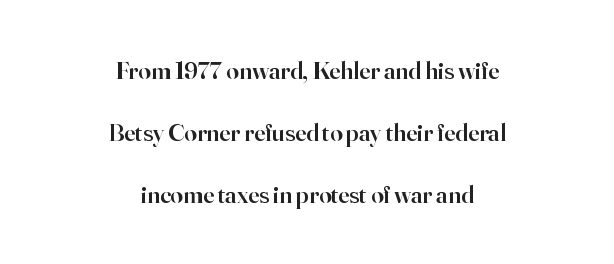
Unlike italic type, these characters show no tilt at all. The face used here is a semibold: visibly heavier than regular, lighter than bold. Check under the words: just untouched page. The rag falls on both sides of this text block equally. The gaps between neighbouring characters are ordinary and unremarkable. Widely set lines give the paragraph a tall, airy silhouette.
